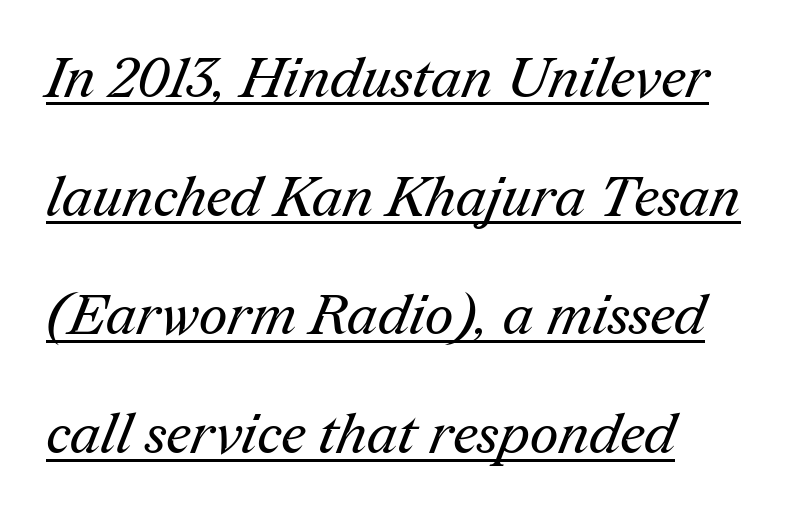
The rendered words wear a rule along their underside. The font sits on the lighter half of the weight spectrum, regular included. Spacing verdict: proportional, widths tailored to each character. The paragraph shown leans on its left margin. Nobody touched the tracking dial on this one.
